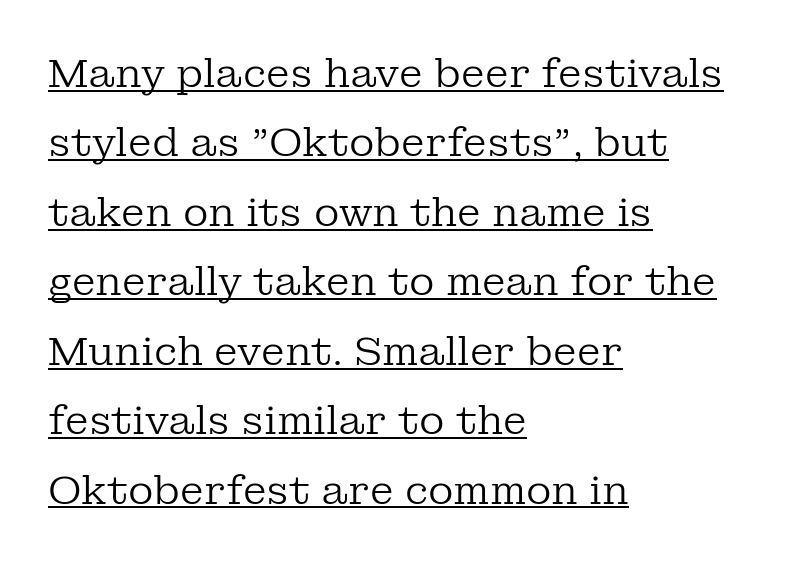
Tracking value appears to be zero — textbook default spacing. Looks like regular typesetting: each glyph gets only the width it needs. Ink coverage per letter is moderate at most. This sample uses a serif face. The letters stand upright; this is a roman face.
